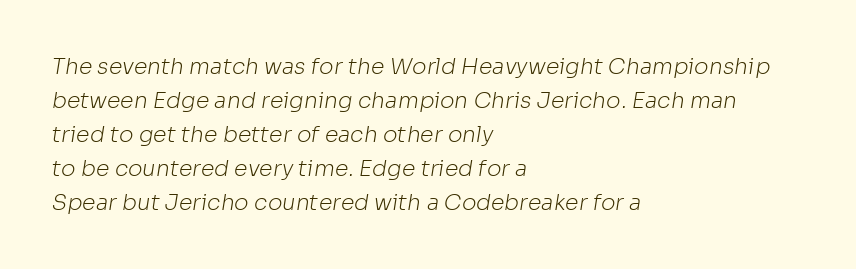
The font sits on the lighter half of the weight spectrum, regular included. Default kerning and tracking; the words read as compact shapes. The vertical gap from one line to the next is medium. Caption: multi-line text, flush left, ragged right. The glyphs are unaccompanied by any horizontal stroke below them.
